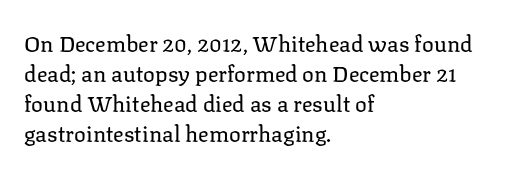
The image shows 22 px text type, upright; set left-aligned, normal line spacing (1.37x), normal letter spacing, not underlined.
